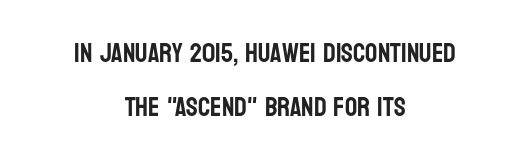
The image shows 27 px text type, upright; set centered, loose line spacing (2.01x), normal letter spacing, not underlined.
